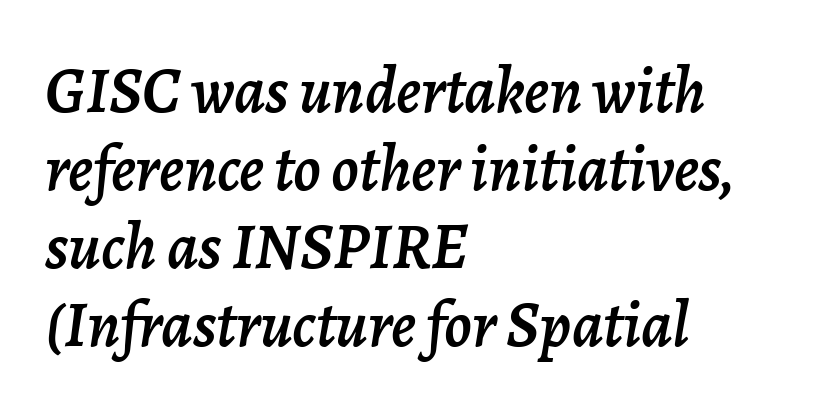
Q: Is the text italic (slanted)? A: Yes, it leans right by about 7 degrees.
Q: Is the text underlined? A: No.
Q: How is the paragraph aligned? A: Left-aligned.
Q: Is the spacing between letters normal or unusually wide? A: Normal.
Q: Width (condensed, normal, or wide)? A: Normal.
Q: Stroke contrast? A: Low.
Q: x-height? A: Medium.
Q: Monospaced? A: No.
